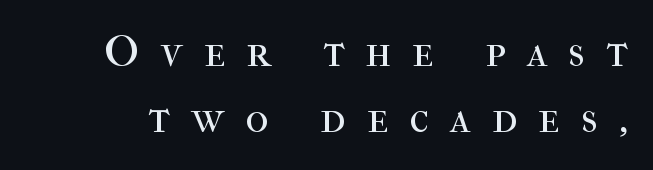
Character widths vary here, with narrow letters taking less room than wide ones. If you drew a line through each stem, it would be perfectly vertical. Each new line begins a customary step beneath the previous one. The typeface has the unassuming heft of standard copy or less. Short note: letters widely spaced.
